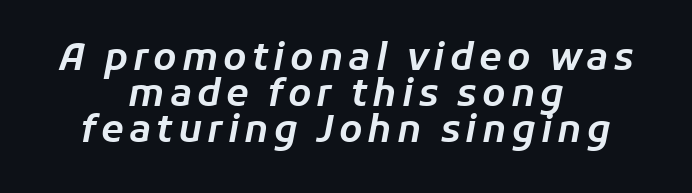
{"italic": "yes", "lean": "right", "slant_degrees": 11, "width": "normal", "stroke_contrast": "low", "x_height": "medium", "monospaced": "no", "underline": "no", "align": "center", "line_spacing": "tight", "line_spacing_ratio": 0.97, "glyph_px": 37}
